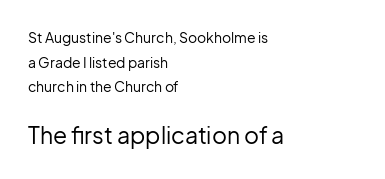
Spacing between characters is what you'd get straight out of the box. When letters stand straight like this, we call the style roman or upright. Each stroke keeps to a modest, everyday thickness or less. Size hierarchy here favors the trailing block over the leading one. Lines of text with bare space underneath.
